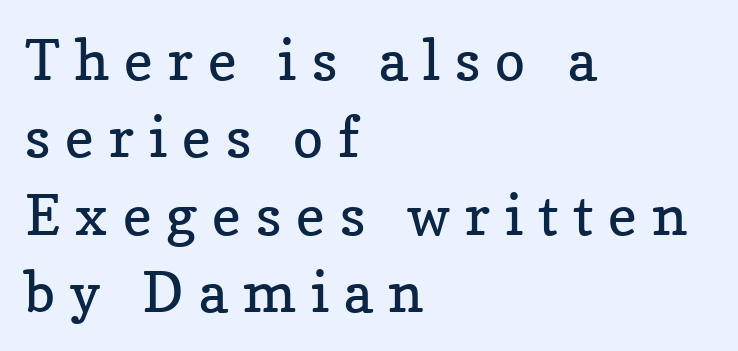
Is the letter spacing exaggerated? Yes — the characters are pushed far apart. To sum up the face: it has serifs. Designer's note — italics off, roman on. All the whitespace from short lines collects on the right. Vertical spacing — default.
